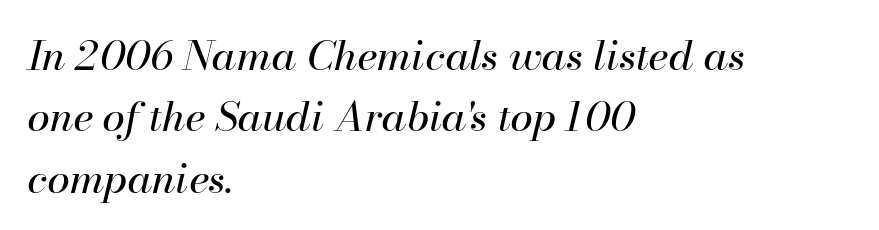
{"italic": "yes", "lean": "right", "slant_degrees": 13, "bold": "no", "weight": "regular", "width": "normal", "stroke_contrast": "high", "x_height": "small", "monospaced": "no", "underline": "no", "align": "left", "line_spacing": "normal", "line_spacing_ratio": 1.5, "letter_spacing": "normal", "letter_spacing_em": 0.0, "glyph_px": 41}
